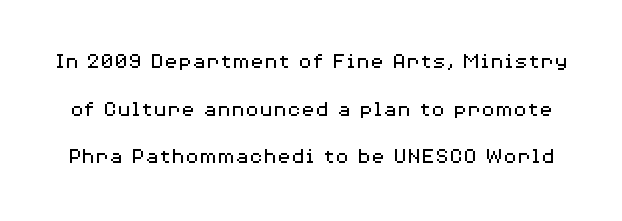
Q: Is the text bold? A: No.
Q: Is the text italic (slanted)? A: No, it is upright.
Q: Is the text underlined? A: No.
Q: Is the spacing between letters normal or unusually wide? A: Normal.
Q: Is the spacing between lines tight, normal or loose? A: Loose.
